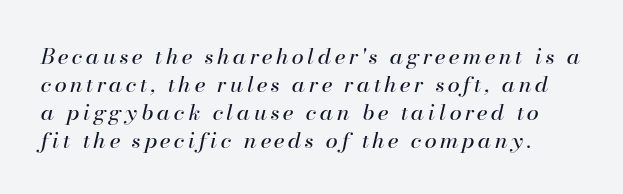
{"italic": "yes", "lean": "right", "slant_degrees": 13, "bold": "no", "underline": "no", "line_spacing": "normal", "line_spacing_ratio": 1.27, "glyph_px": 22}
